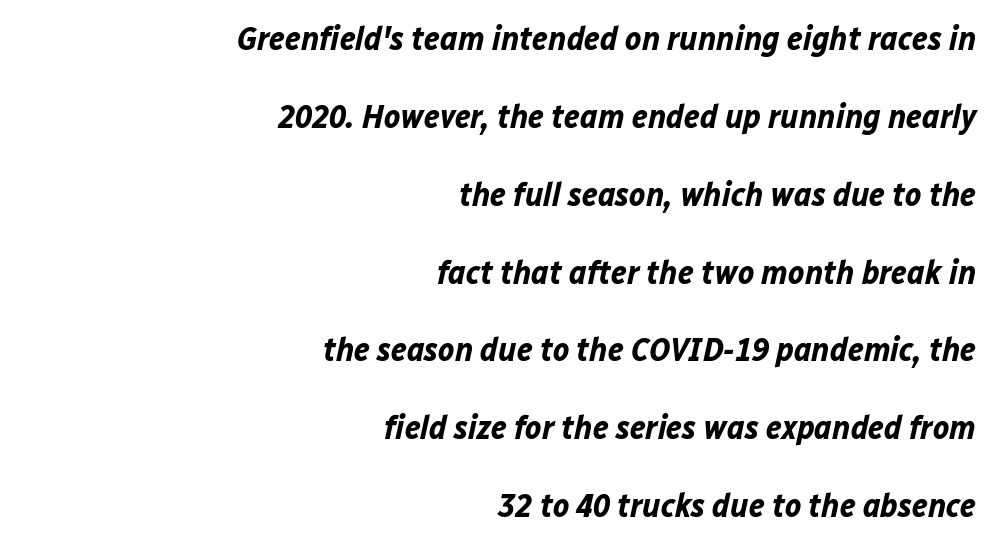
Q: Is the text bold? A: Yes.
Q: Is the text italic (slanted)? A: Yes, it leans right by about 12 degrees.
Q: Is the text underlined? A: No.
Q: How is the paragraph aligned? A: Right-aligned.
Q: Is the spacing between letters normal or unusually wide? A: Normal.
Q: Is the spacing between lines tight, normal or loose? A: Loose.
Q: Width (condensed, normal, or wide)? A: Normal.
Q: Stroke contrast? A: Low.
Q: x-height? A: Medium.
Q: Monospaced? A: No.
